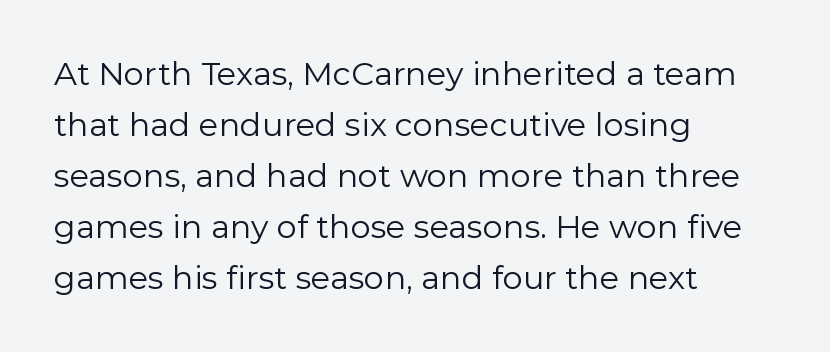
Q: Is the text bold? A: No.
Q: Is the text italic (slanted)? A: No, it is upright.
Q: Is the typeface a serif or a sans-serif typeface? A: Sans-serif.
Q: Is the text underlined? A: No.
Q: How is the paragraph aligned? A: Left-aligned.
Q: Is the spacing between letters normal or unusually wide? A: Normal.
Q: Is the spacing between lines tight, normal or loose? A: Normal.
Q: Width (condensed, normal, or wide)? A: Normal.
Q: Stroke contrast? A: Low.
Q: x-height? A: Medium.
Q: Monospaced? A: No.
